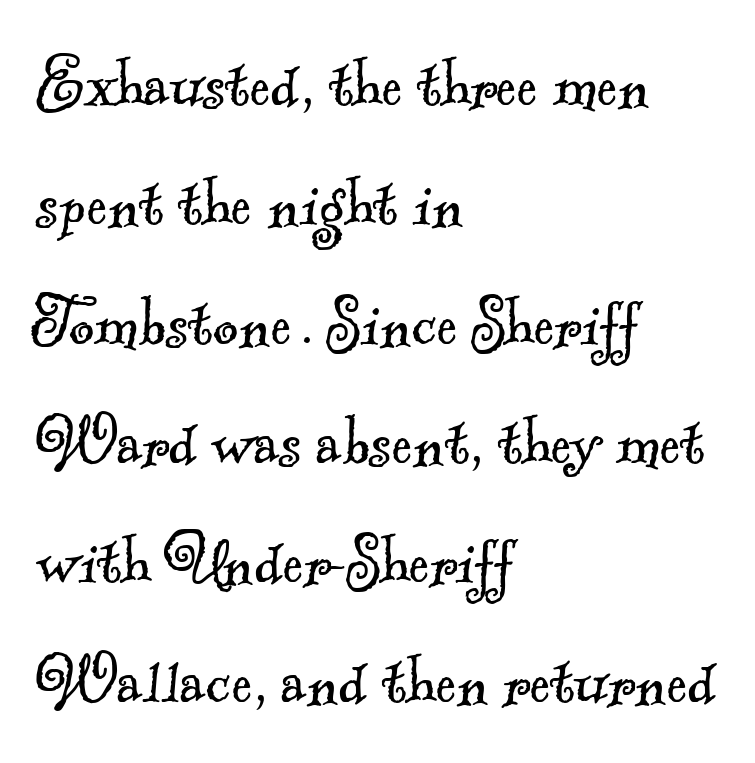
A typesetter would label this face a serif. The face looks like a standard text weight, possibly lighter. Nothing unusual about the tracking: characters are spaced as the font intends. Horizontally, the lines are justified to the leading edge only. Rows of type keep a routine distance in the vertical direction. The letters advance in unequal steps, a hallmark of proportional type.
